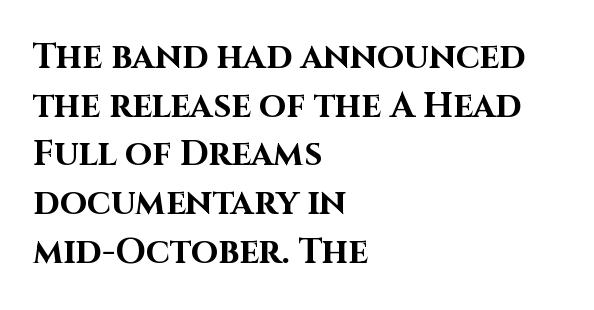
Every row of glyphs begins at an identical x-position on the left. Serifs: no, the terminals of the letterforms are clean. This is heavy type, rendered in bold. This sample uses an upright cut, with every glyph sitting square on the baseline.
